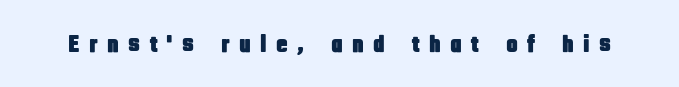
The image shows 24 px text type, upright; set unusually wide letter spacing (+0.39 em), not underlined.
